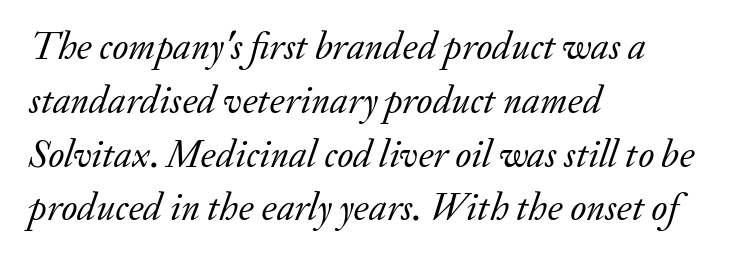
Character widths vary here, with narrow letters taking less room than wide ones. Honestly, the letter spacing is just normal — you wouldn't notice it. Just letters on the line, the space beneath them empty. How would I describe the line gaps? Plain and ordinary.
